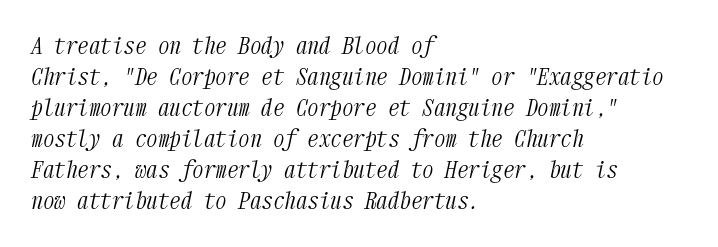
Teacher's note: observe the even left margin — that is flush-left alignment. Evenly set lines give the paragraph a standard silhouette. Check under the words: just untouched page. The weight tops out at a normal text grade. Tracking here is standard; glyphs follow each other at the usual distance.
